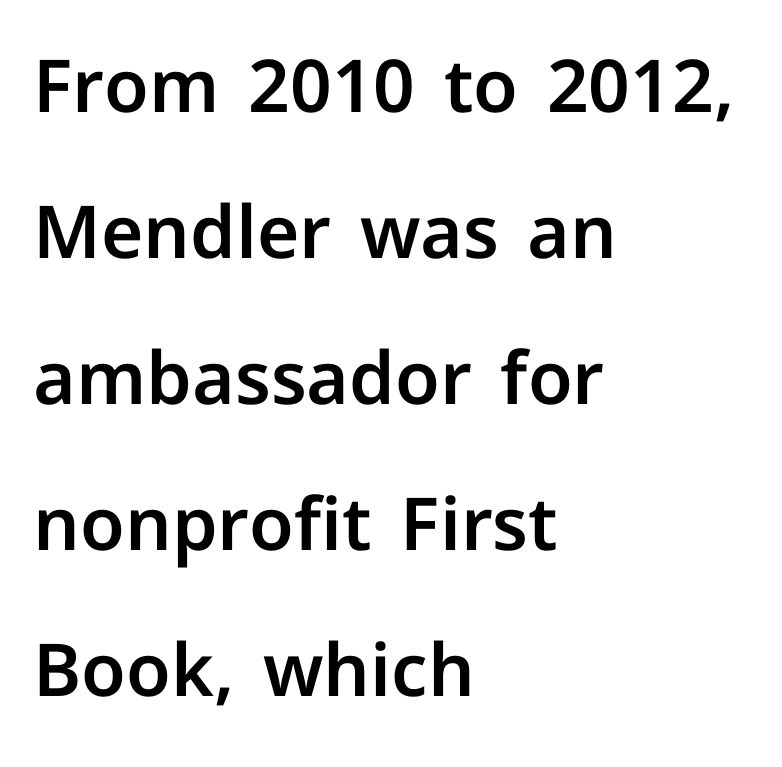
The image shows 73 px sans-serif type, upright; set left-aligned, loose line spacing (2.0x), normal letter spacing, not underlined; low stroke contrast and a medium x-height.
